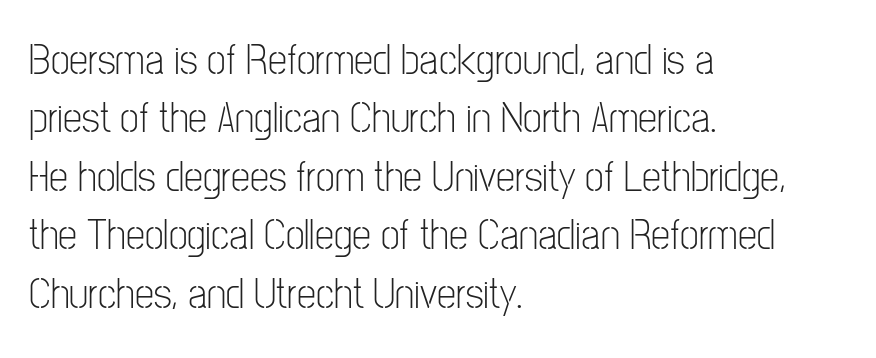
{"serif": "no", "italic": "no", "bold": "no", "weight": "light", "width": "condensed", "stroke_contrast": "low", "x_height": "medium", "monospaced": "no", "underline": "no", "align": "left", "line_spacing": "normal", "line_spacing_ratio": 1.36, "letter_spacing": "normal", "letter_spacing_em": 0.0, "glyph_px": 43}
